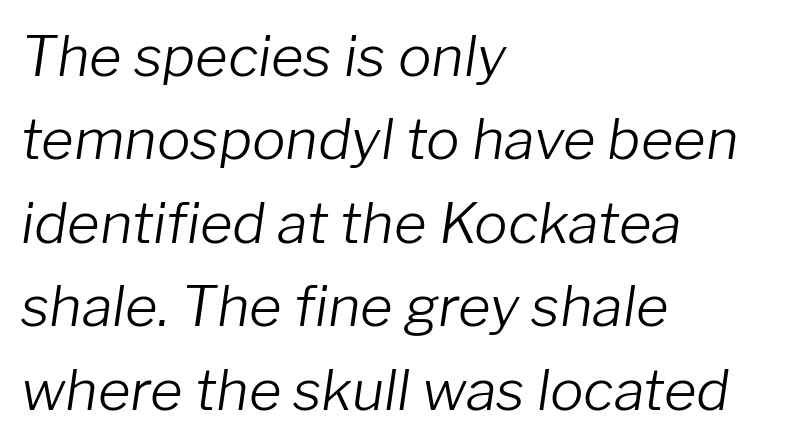
{"italic": "yes", "lean": "right", "slant_degrees": 8, "bold": "no", "weight": "light", "width": "normal", "stroke_contrast": "low", "x_height": "medium", "monospaced": "no", "underline": "no", "align": "left", "line_spacing": "normal", "line_spacing_ratio": 1.49, "letter_spacing": "normal", "letter_spacing_em": 0.0, "glyph_px": 56}
